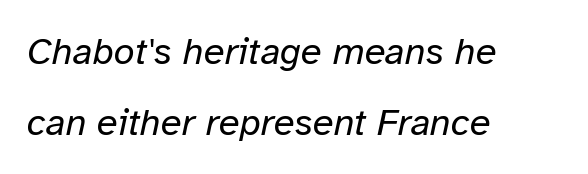
Q: Is the text bold? A: No.
Q: Is the text italic (slanted)? A: Yes, it leans right by about 12 degrees.
Q: Is the text underlined? A: No.
Q: How is the paragraph aligned? A: Left-aligned.
Q: Is the spacing between letters normal or unusually wide? A: Normal.
Q: Width (condensed, normal, or wide)? A: Normal.
Q: Stroke contrast? A: Low.
Q: x-height? A: Medium.
Q: Monospaced? A: No.
